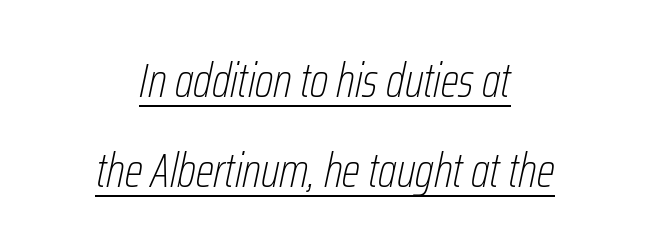
{"italic": "yes", "lean": "right", "slant_degrees": 12, "bold": "no", "weight": "thin", "width": "condensed", "stroke_contrast": "low", "x_height": "medium", "monospaced": "no", "underline": "yes", "align": "center", "line_spacing_ratio": 1.87, "letter_spacing": "normal", "letter_spacing_em": 0.0, "glyph_px": 48}
